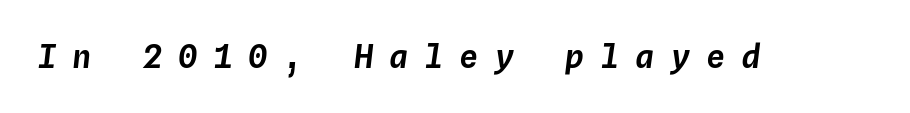
The image shows 32 px text type, italic (leaning right), monospaced; set unusually wide letter spacing (+0.5 em), not underlined; low stroke contrast and a medium x-height.
